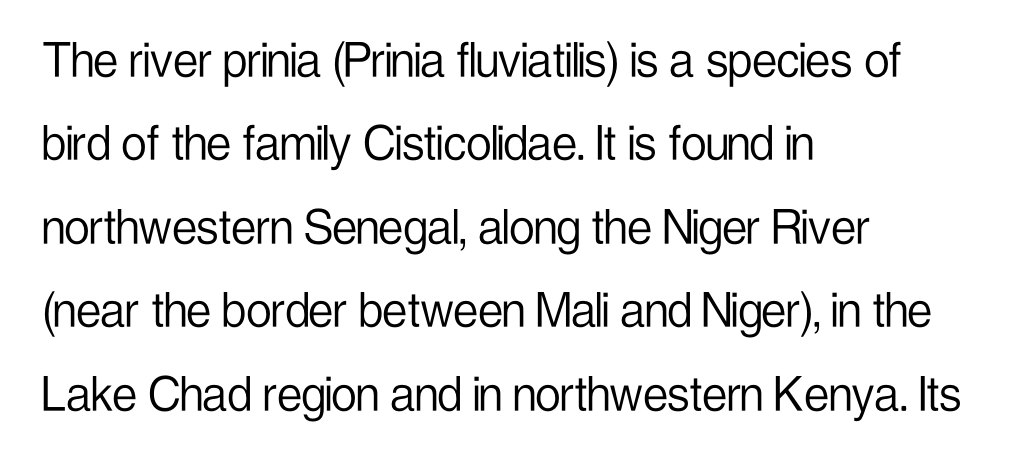
Q: Is the text bold? A: No.
Q: Is the text italic (slanted)? A: No, it is upright.
Q: Is the typeface a serif or a sans-serif typeface? A: Sans-serif.
Q: Is the text underlined? A: No.
Q: How is the paragraph aligned? A: Left-aligned.
Q: Is the spacing between letters normal or unusually wide? A: Normal.
Q: Is the spacing between lines tight, normal or loose? A: Normal.
Q: Width (condensed, normal, or wide)? A: Condensed.
Q: Stroke contrast? A: Low.
Q: x-height? A: Medium.
Q: Monospaced? A: No.
